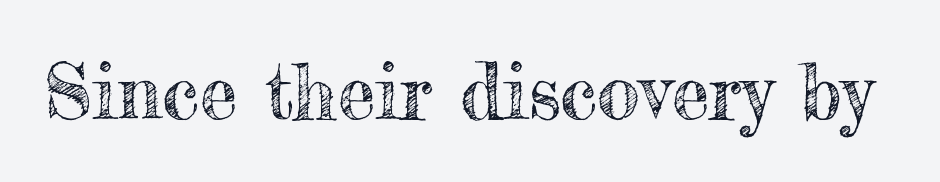
{"italic": "no", "width": "normal", "x_height": "small", "monospaced": "no", "underline": "no", "letter_spacing": "normal", "letter_spacing_em": 0.0, "glyph_px": 76}
